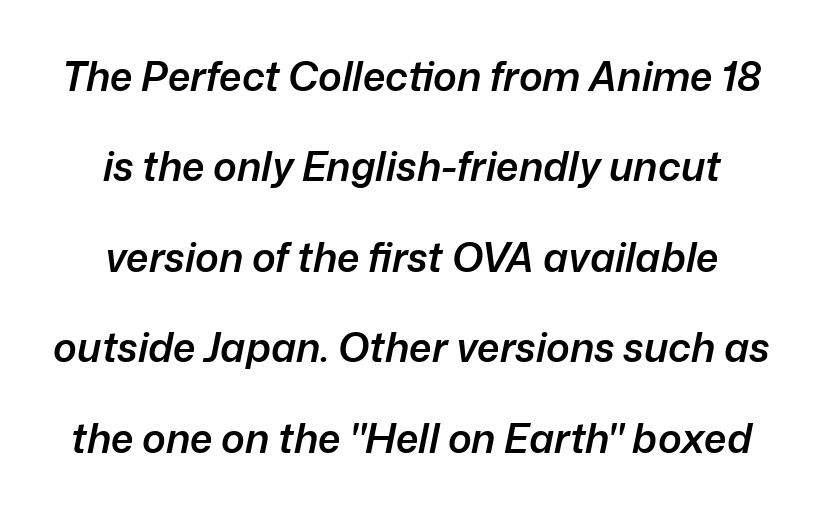
{"italic": "yes", "lean": "right", "slant_degrees": 12, "bold": "semi", "weight": "semibold", "width": "normal", "stroke_contrast": "low", "x_height": "medium", "monospaced": "no", "underline": "no", "align": "center", "line_spacing": "loose", "line_spacing_ratio": 2.26, "letter_spacing": "normal", "letter_spacing_em": 0.0, "glyph_px": 40}
